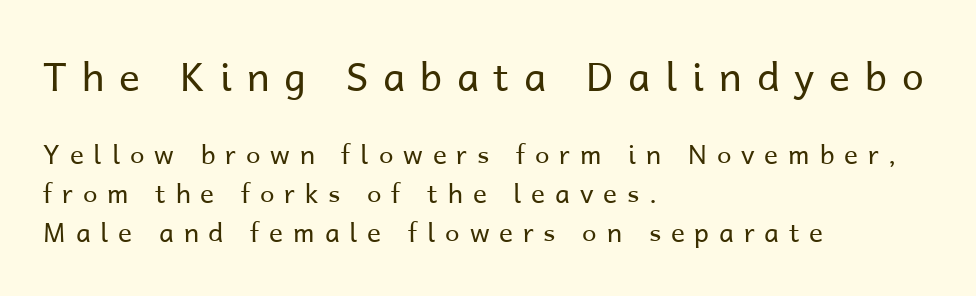
Evenly set lines give the paragraph a standard silhouette. The rendering inserts visible extra space after every character. The specimen reads as upright at a glance. Quick note: underline off. The rag falls on the right side of this text block.
